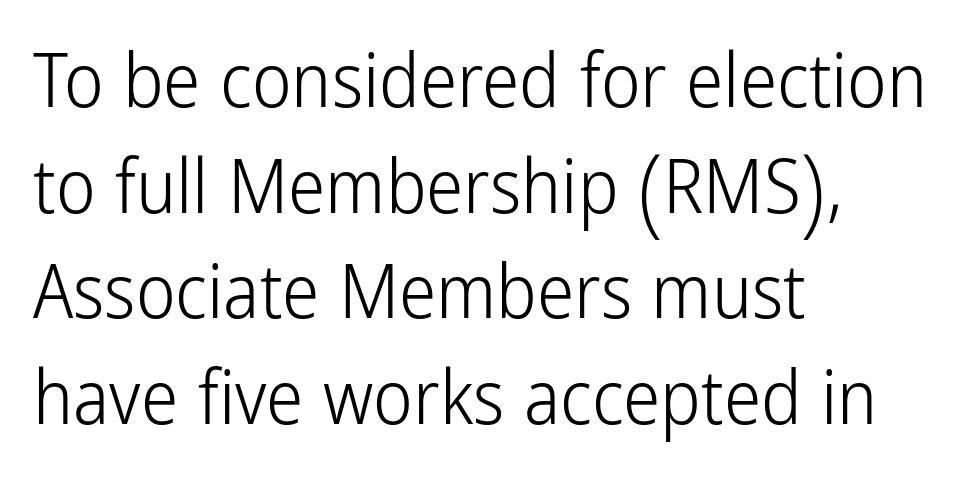
Q: Is the text bold? A: No.
Q: Is the text italic (slanted)? A: No, it is upright.
Q: Is the typeface a serif or a sans-serif typeface? A: Sans-serif.
Q: Is the text underlined? A: No.
Q: How is the paragraph aligned? A: Left-aligned.
Q: Is the spacing between letters normal or unusually wide? A: Normal.
Q: Is the spacing between lines tight, normal or loose? A: Normal.
Q: Width (condensed, normal, or wide)? A: Condensed.
Q: Stroke contrast? A: Low.
Q: x-height? A: Medium.
Q: Monospaced? A: No.
